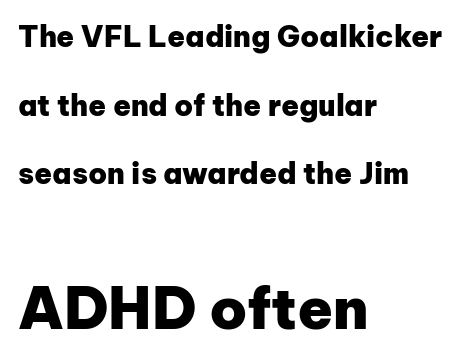
The image shows 58 px heavy sans-serif type, upright; set left-aligned, loose line spacing (2.37x), normal letter spacing, not underlined; the second (bottom) block is 2.0x larger; low stroke contrast and a medium x-height.
